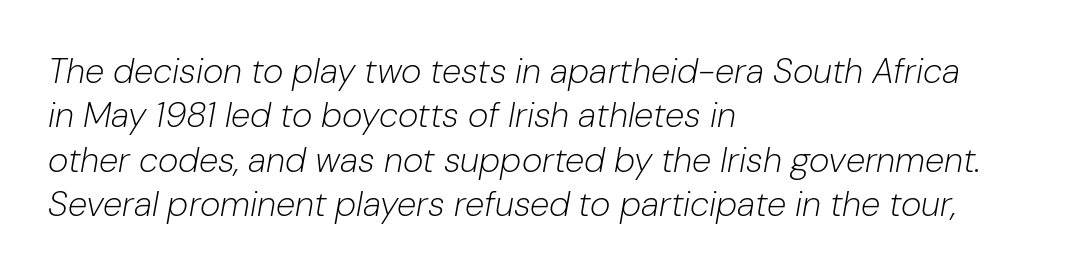
The image shows 35 px light type, italic (leaning right); set left-aligned, normal line spacing (1.27x), normal letter spacing, not underlined; low stroke contrast and a medium x-height.
